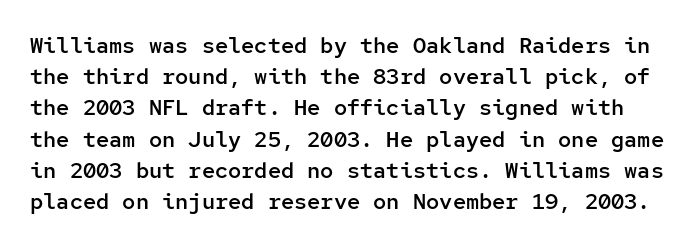
Q: Is the text bold? A: Semi-bold.
Q: Is the text italic (slanted)? A: No, it is upright.
Q: Is the text underlined? A: No.
Q: Is the spacing between letters normal or unusually wide? A: Normal.
Q: Is the spacing between lines tight, normal or loose? A: Normal.
